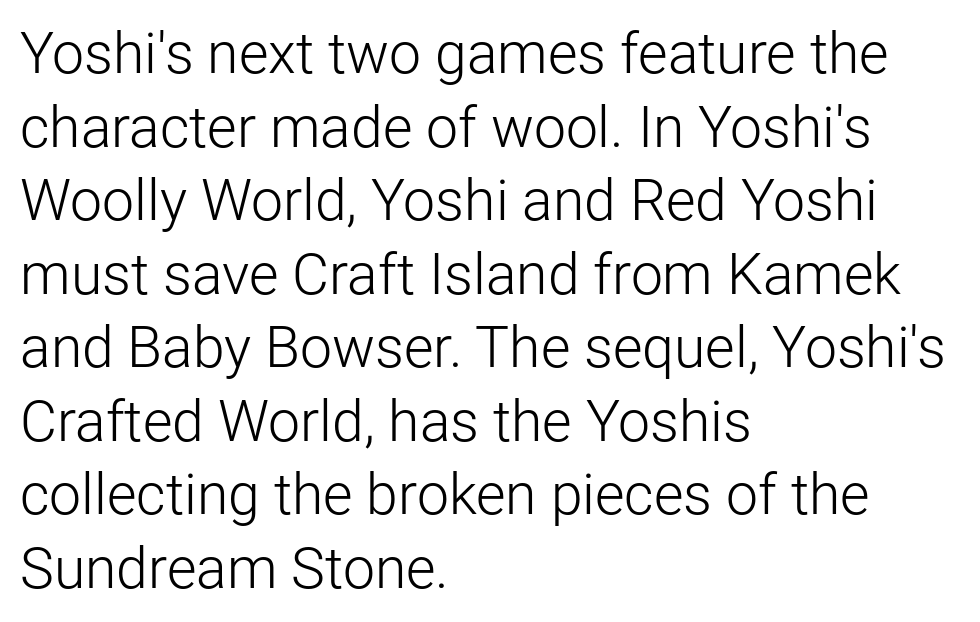
To sum up the face: it is a sans, with no serifs. Glance below the letters and you will spot only blank space. The typeface has the unassuming heft of standard copy or less. Note the varied advance widths — an 'i' is clearly narrower than an 'm'. The passage shown has conventional tracking throughout. One-word summary of the alignment: left.
